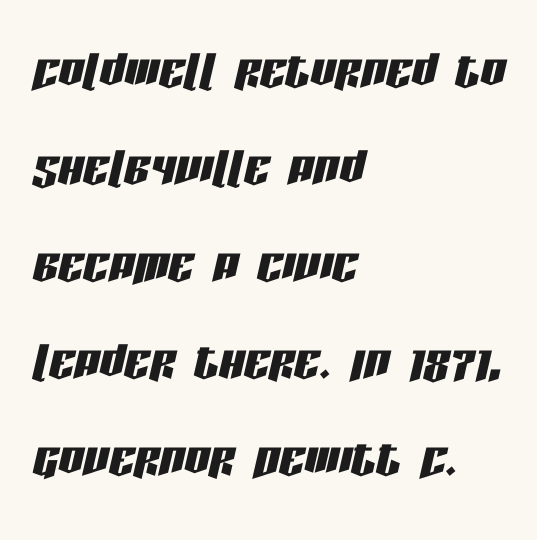
{"italic": "yes", "lean": "right", "slant_degrees": 13, "width": "condensed", "stroke_contrast": "low", "x_height": "large", "monospaced": "no", "underline": "no", "align": "left", "line_spacing": "normal", "line_spacing_ratio": 1.54, "letter_spacing": "normal", "letter_spacing_em": 0.0, "glyph_px": 63}
